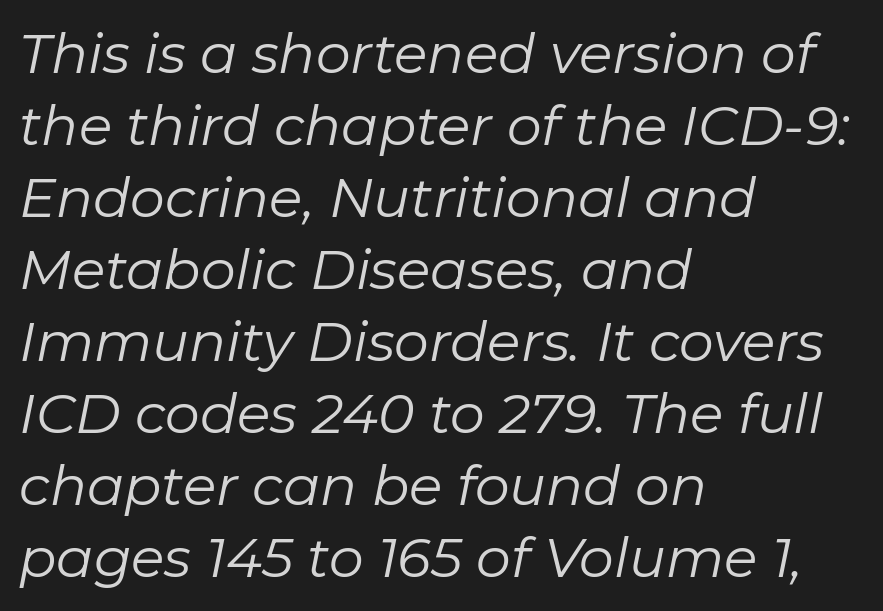
{"italic": "yes", "lean": "right", "slant_degrees": 11, "bold": "no", "weight": "regular", "width": "normal", "stroke_contrast": "low", "x_height": "medium", "monospaced": "no", "underline": "no", "align": "left", "line_spacing": "normal", "line_spacing_ratio": 1.31, "letter_spacing": "normal", "letter_spacing_em": 0.0, "glyph_px": 55}
